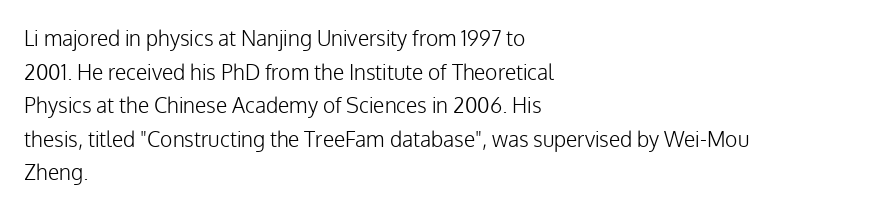
{"italic": "no", "bold": "no", "underline": "no", "align": "left", "line_spacing": "normal", "line_spacing_ratio": 1.6, "letter_spacing": "normal", "letter_spacing_em": 0.0, "glyph_px": 21}
